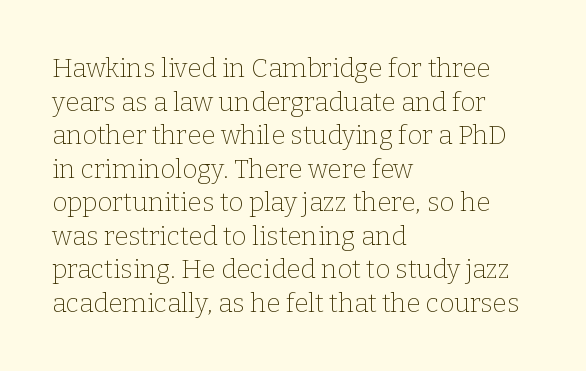
Interline gaps are of average width in this sample. In terms of posture, this sample is upright. Teacher's note: observe the even left margin — that is flush-left alignment. The cut favours lightness, reaching ordinary text weight at its darkest.
